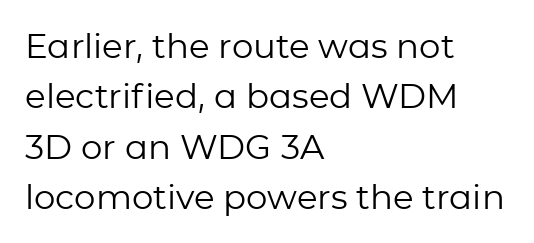
The image shows 34 px regular-weight sans-serif type, upright; set left-aligned, normal line spacing (1.48x), normal letter spacing, not underlined; low stroke contrast and a medium x-height.
